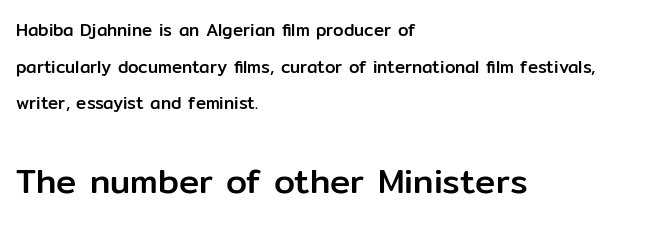
{"serif": "no", "italic": "no", "width": "normal", "stroke_contrast": "low", "x_height": "medium", "monospaced": "no", "underline": "no", "align": "left", "line_spacing": "loose", "line_spacing_ratio": 2.16, "letter_spacing": "normal", "letter_spacing_em": 0.0, "larger_block": "second", "size_ratio": 2.0, "glyph_px": 34}
